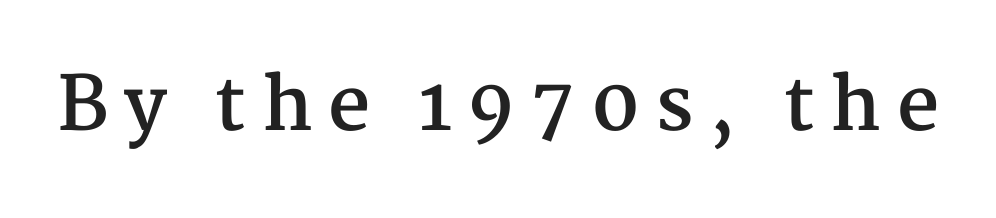
{"serif": "yes", "italic": "no", "bold": "yes", "weight": "semibold", "width": "normal", "stroke_contrast": "medium", "x_height": "medium", "monospaced": "no", "underline": "no", "letter_spacing": "wide", "letter_spacing_em": 0.21, "glyph_px": 74}
